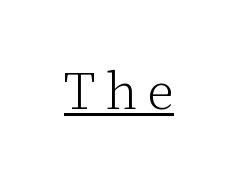
Q: Is the text bold? A: No.
Q: Is the text italic (slanted)? A: No, it is upright.
Q: Is the typeface a serif or a sans-serif typeface? A: Serif.
Q: Is the text underlined? A: Yes.
Q: Width (condensed, normal, or wide)? A: Normal.
Q: Stroke contrast? A: Low.
Q: x-height? A: Medium.
Q: Monospaced? A: No.
